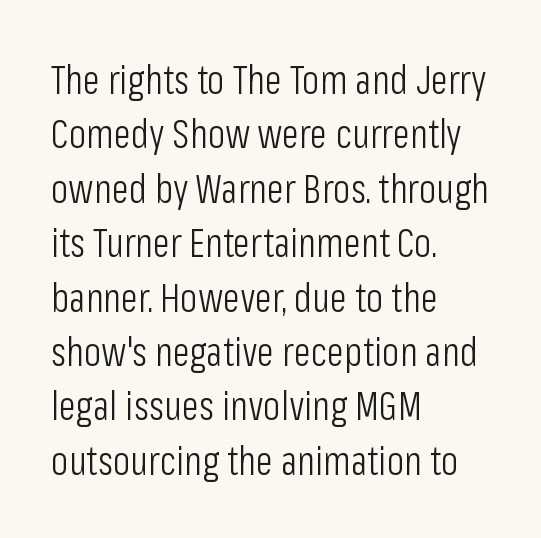
The image shows 40 px light, condensed sans-serif type, upright; set left-aligned, normal line spacing (1.36x), normal letter spacing, not underlined; low stroke contrast and a medium x-height.
